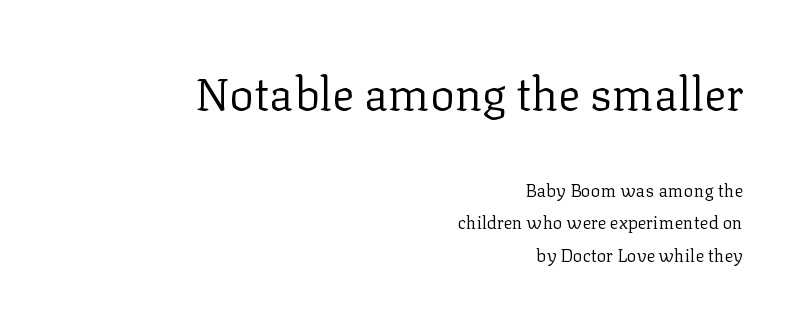
Old-style or modern, the face here clearly has serifs. The gaps between neighbouring characters are ordinary and unremarkable. Italic: no, the glyphs are upright roman. Each row of text sits above clean, open space. Of the two passages, the one on top uses the larger point size. Alignment: flush right.
